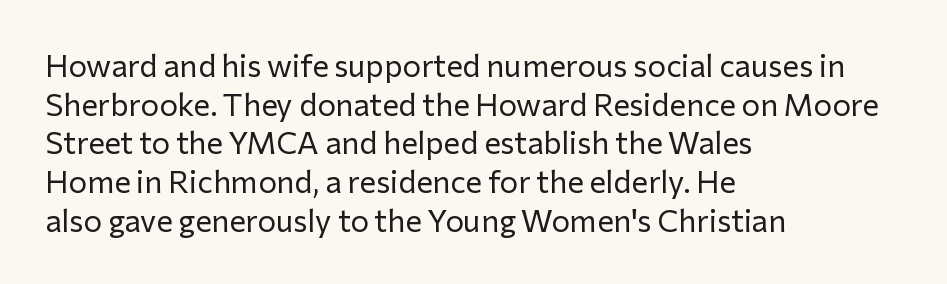
{"serif": "no", "italic": "no", "bold": "no", "weight": "regular", "width": "normal", "stroke_contrast": "low", "x_height": "medium", "monospaced": "no", "underline": "no", "align": "left", "line_spacing": "normal", "line_spacing_ratio": 1.25, "letter_spacing": "normal", "letter_spacing_em": 0.0, "glyph_px": 31}
